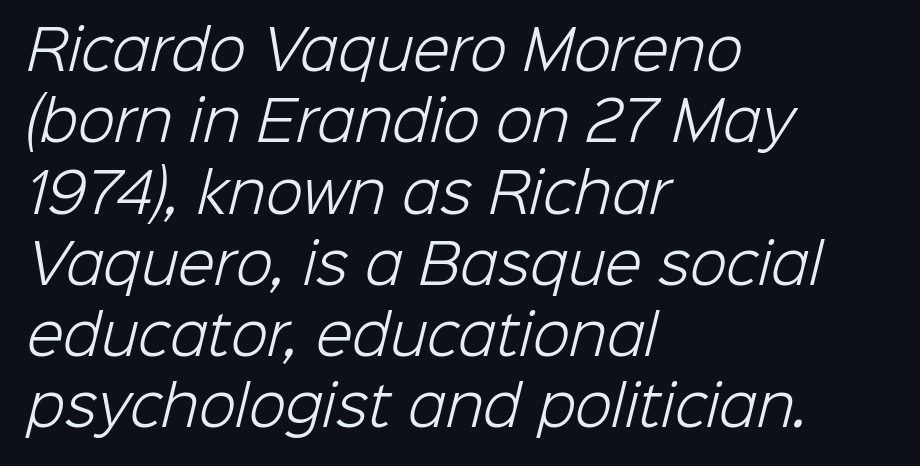
This block has exactly the height ordinary leading produces. The letterforms sit at book weight or below. The face used here is proportionally spaced, like ordinary book or web type. The foot of each line stays bare and open. In terms of letterspacing, this is plain default setting. A classic flush-left, rag-right setting is used for this passage.
